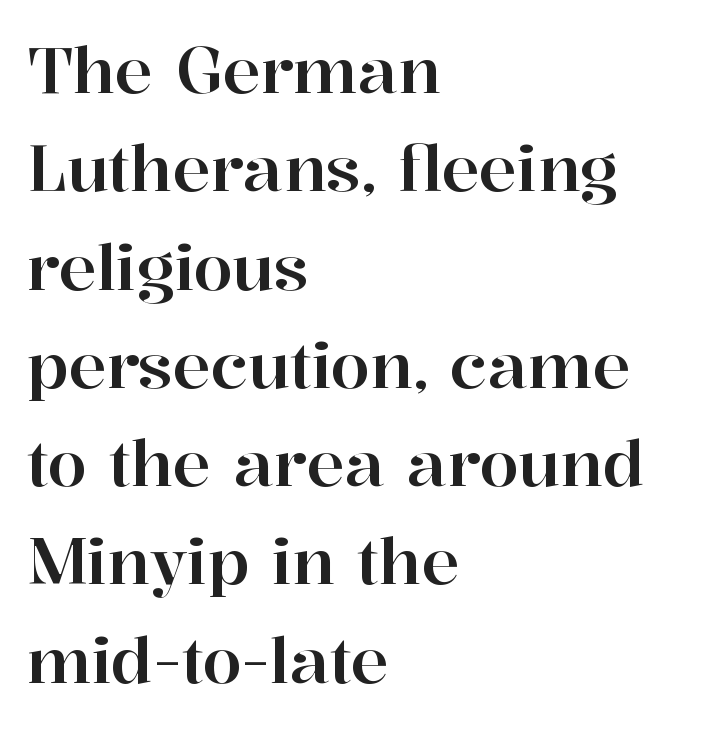
The rows are spaced the way most documents space them. Old-style or modern, the face here clearly has serifs. Nothing unusual about the tracking: characters are spaced as the font intends. Each row of text sits above clean, open space. Tall strokes in this sample are plumb rather than angled.
